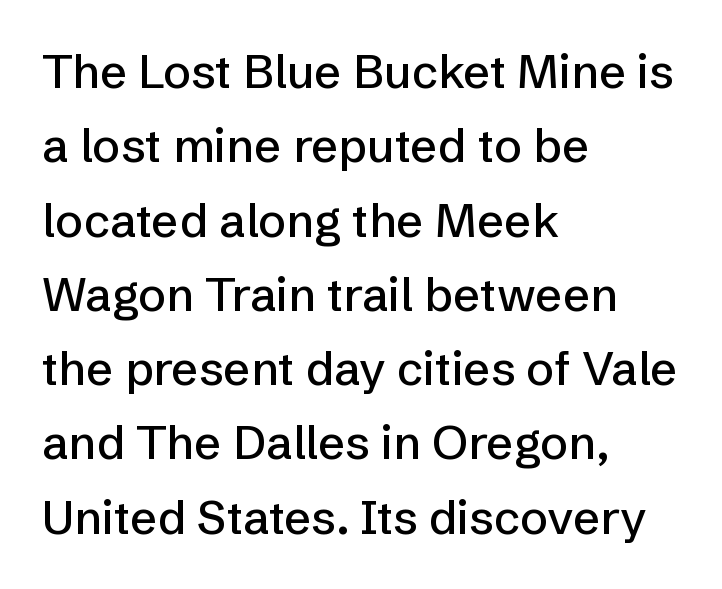
These lines are set flush left with a ragged right edge. This sample has the flowing, uneven cadence of proportional lettering. Each word holds together tightly as a unit, with standard inter-letter gaps. Descender tails drop into unmarked territory.
